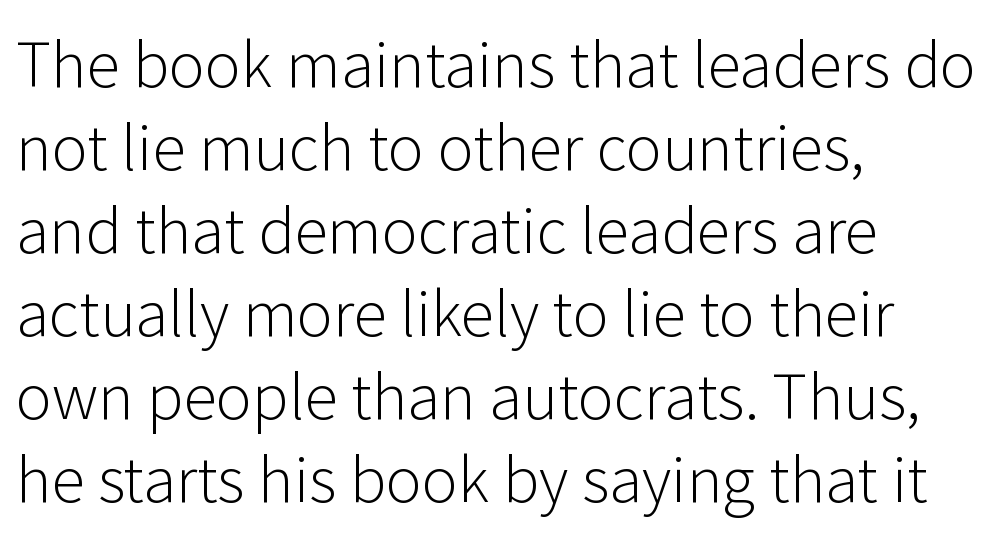
A typesetter would mark this as roman, not italic. Notice how descenders clear the ascenders below comfortably — that's standard leading. The rendering shows plain stroke endings on the letterforms — a sans-serif design. Glyph-to-glyph distance matches everyday printed text.
